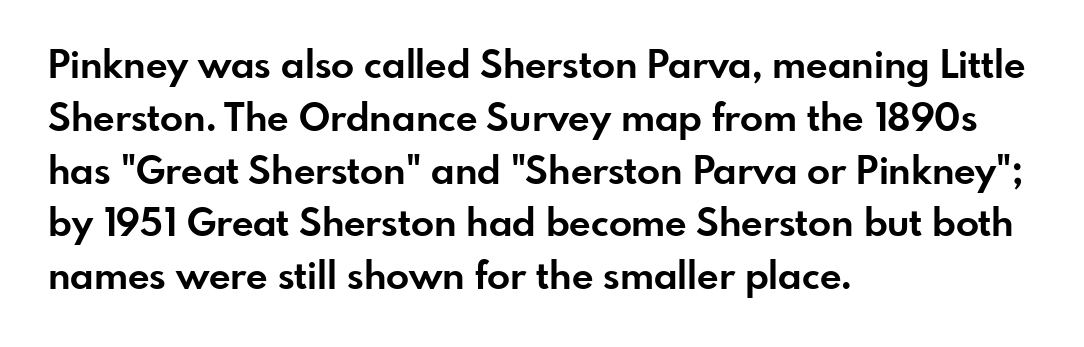
Q: Is the text bold? A: Yes.
Q: Is the text italic (slanted)? A: No, it is upright.
Q: Is the typeface a serif or a sans-serif typeface? A: Sans-serif.
Q: Is the text underlined? A: No.
Q: How is the paragraph aligned? A: Left-aligned.
Q: Is the spacing between letters normal or unusually wide? A: Normal.
Q: Is the spacing between lines tight, normal or loose? A: Normal.
Q: Width (condensed, normal, or wide)? A: Normal.
Q: Stroke contrast? A: Low.
Q: x-height? A: Small.
Q: Monospaced? A: No.
